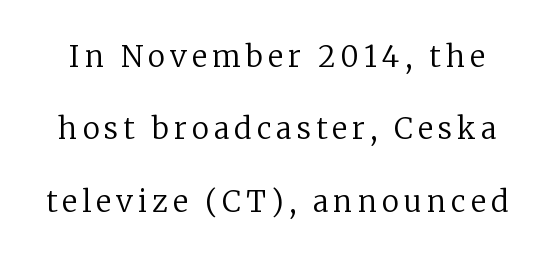
Q: Is the text bold? A: No.
Q: Is the text italic (slanted)? A: No, it is upright.
Q: Is the typeface a serif or a sans-serif typeface? A: Serif.
Q: Is the text underlined? A: No.
Q: Is the spacing between lines tight, normal or loose? A: Loose.
Q: Width (condensed, normal, or wide)? A: Normal.
Q: Stroke contrast? A: Low.
Q: x-height? A: Medium.
Q: Monospaced? A: No.
